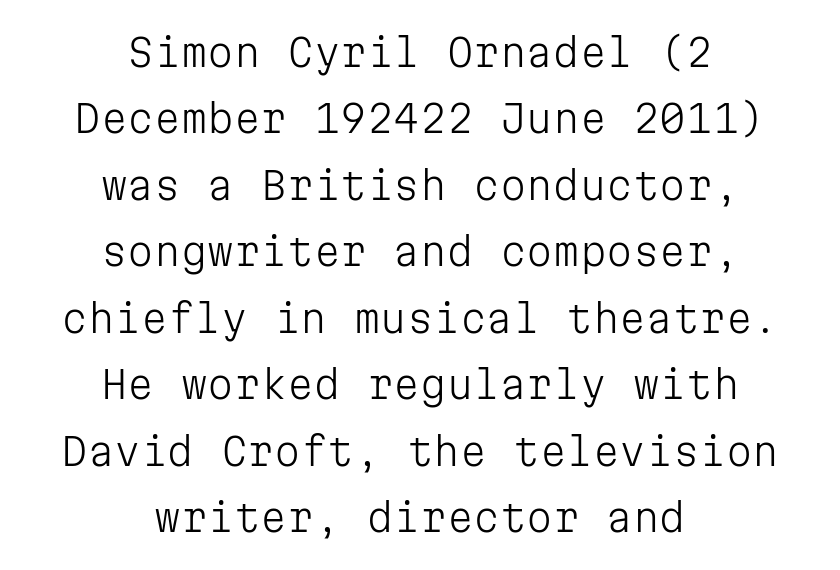
Inter-character spacing is left at the font's built-in metrics. The axis of the letterforms is exactly vertical. The rendering uses typewriter-style spacing with identical character cells. No extra ink here — the face is not bold. Descenders are the only things crossing below the line.
